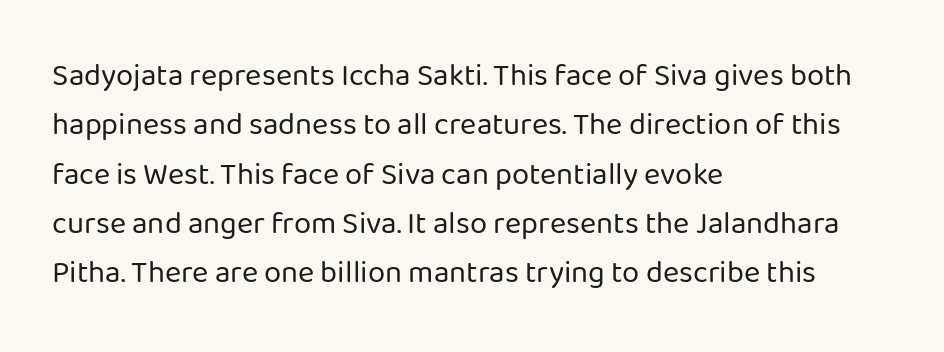
The image shows 31 px regular-weight sans-serif type, upright; set left-aligned, normal line spacing (1.59x), normal letter spacing, not underlined; low stroke contrast and a medium x-height.
